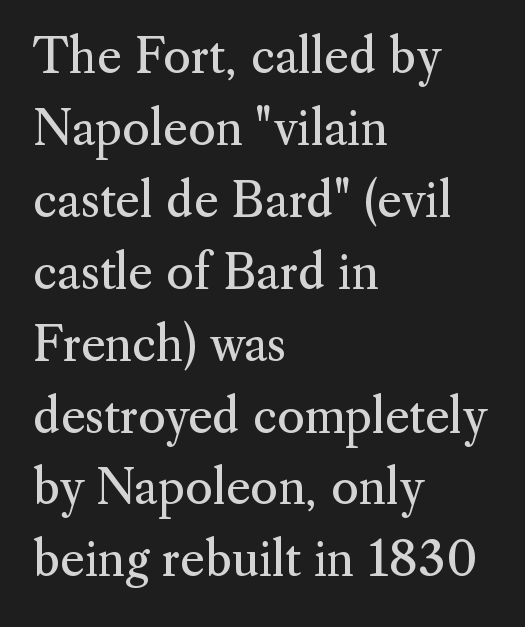
Q: Is the text bold? A: No.
Q: Is the text italic (slanted)? A: No, it is upright.
Q: Is the typeface a serif or a sans-serif typeface? A: Serif.
Q: Is the text underlined? A: No.
Q: How is the paragraph aligned? A: Left-aligned.
Q: Is the spacing between letters normal or unusually wide? A: Normal.
Q: Is the spacing between lines tight, normal or loose? A: Normal.
Q: Width (condensed, normal, or wide)? A: Normal.
Q: Stroke contrast? A: Medium.
Q: x-height? A: Small.
Q: Monospaced? A: No.
